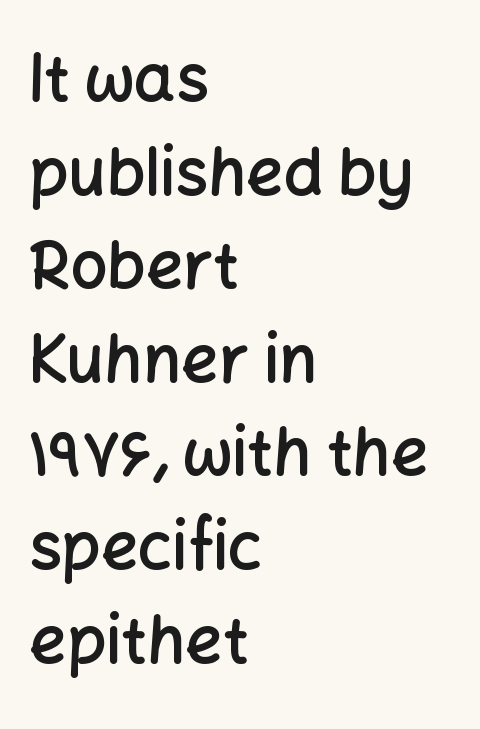
Vertical spacing — default. Words float on clear page, feet unadorned. Line beginnings align vertically; line endings do not. The rendering uses natural spacing where letterforms have individual widths.
